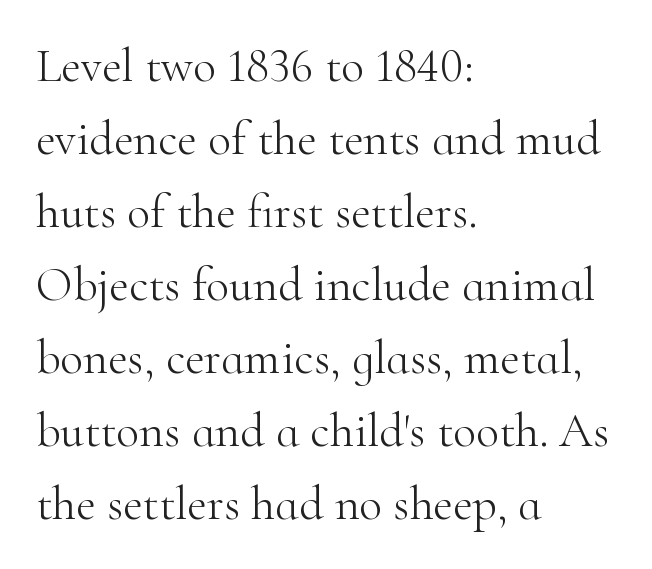
The image shows 48 px light serif type, upright; set left-aligned, normal line spacing (1.52x), normal letter spacing, not underlined; high stroke contrast and a small x-height.
